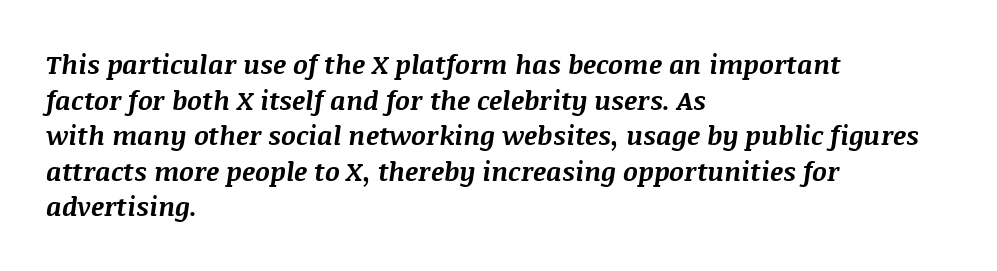
You'd pick this weight for a headline — it's a proper bold. A clean baseline with only descenders dipping below it. Regular leading. The whole block is typeset with a tilt. No extra tracking has been applied to these lines. All the whitespace from short lines collects on the right.
